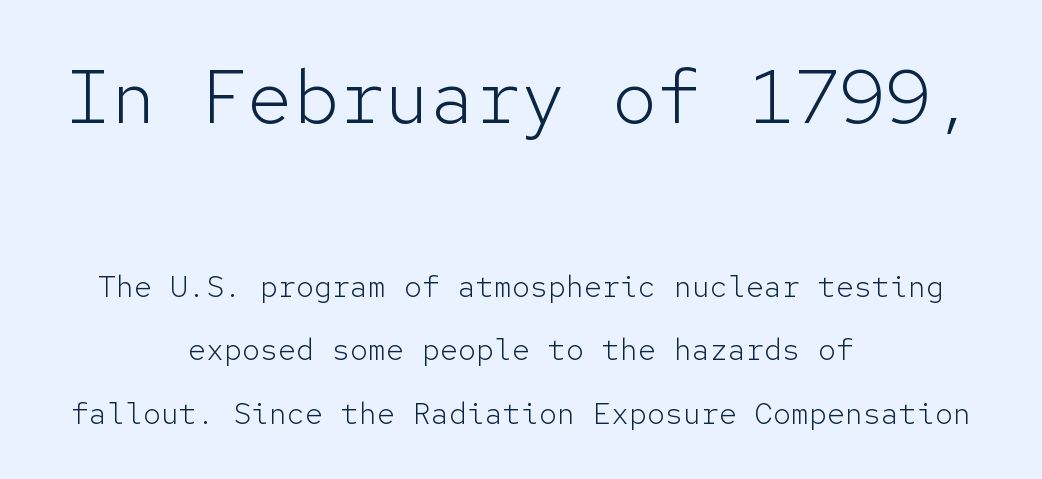
The font sits on the lighter half of the weight spectrum, regular included. The passage shown stacks its lines with a broad gap. Has an underline been added? It has not. Centered paragraph, ragged on both sides. Is the lower block the larger one? No — the upper block carries the bigger type.
